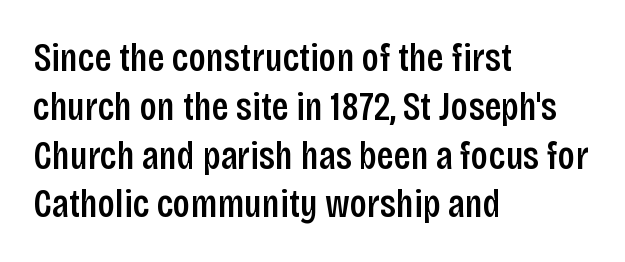
Q: Is the text bold? A: Semi-bold.
Q: Is the text italic (slanted)? A: No, it is upright.
Q: Is the typeface a serif or a sans-serif typeface? A: Sans-serif.
Q: Is the text underlined? A: No.
Q: How is the paragraph aligned? A: Left-aligned.
Q: Is the spacing between letters normal or unusually wide? A: Normal.
Q: Width (condensed, normal, or wide)? A: Condensed.
Q: Stroke contrast? A: Low.
Q: x-height? A: Large.
Q: Monospaced? A: No.
